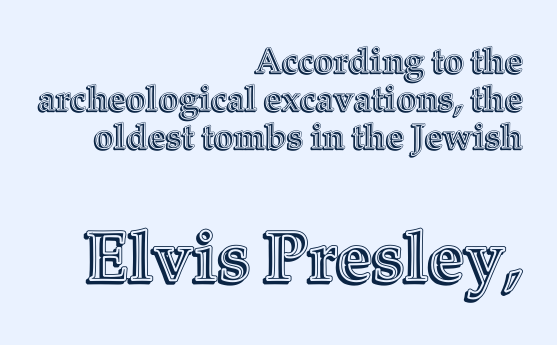
The image shows 70 px text type, upright; set right-aligned, tight line spacing (1.09x), normal letter spacing, not underlined; the second (bottom) block is 2.0x larger; a medium x-height.
